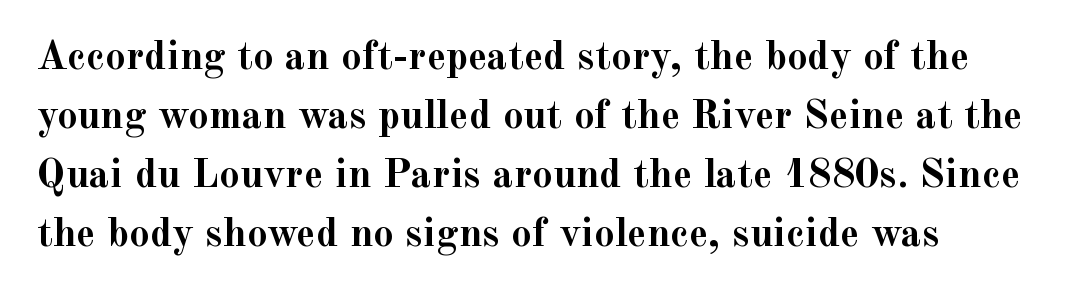
{"serif": "yes", "italic": "no", "bold": "yes", "weight": "semibold", "width": "normal", "x_height": "small", "monospaced": "no", "underline": "no", "line_spacing": "normal", "line_spacing_ratio": 1.44, "letter_spacing": "normal", "letter_spacing_em": 0.0, "glyph_px": 41}
